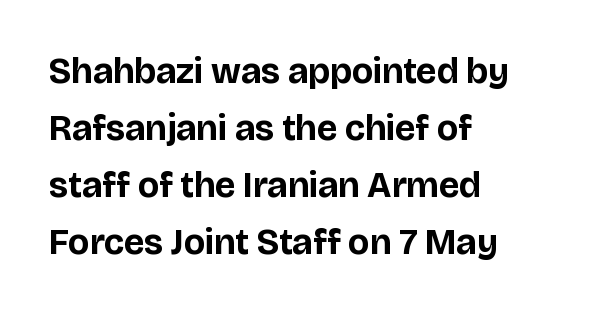
Caption: multi-line text, flush left, ragged right. The face used here is proportionally spaced, like ordinary book or web type. Compared with typical paragraphs, the rows here are spaced about the same. To sum up the face: it is a sans, with no serifs. Glance below the letters and you will spot only blank space.
